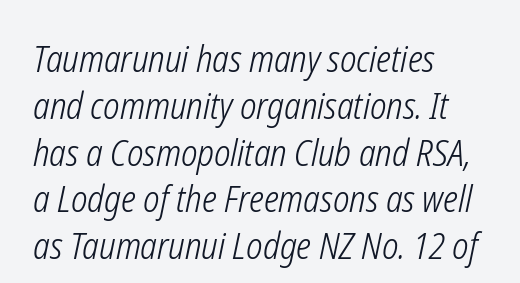
Q: Is the text bold? A: No.
Q: Is the text italic (slanted)? A: Yes, it leans right by about 12 degrees.
Q: Is the text underlined? A: No.
Q: How is the paragraph aligned? A: Left-aligned.
Q: Is the spacing between letters normal or unusually wide? A: Normal.
Q: Is the spacing between lines tight, normal or loose? A: Normal.
Q: Width (condensed, normal, or wide)? A: Condensed.
Q: Stroke contrast? A: Low.
Q: x-height? A: Medium.
Q: Monospaced? A: No.
